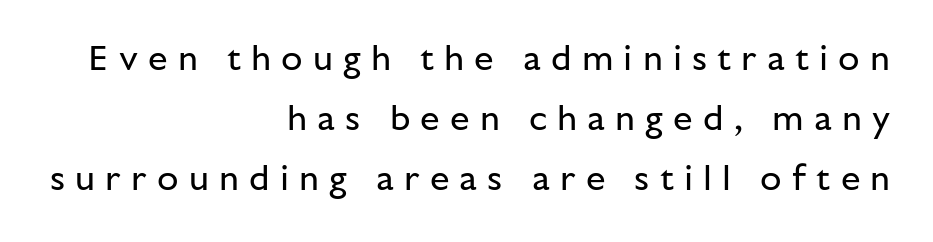
{"serif": "no", "italic": "no", "bold": "no", "weight": "regular", "width": "normal", "stroke_contrast": "low", "x_height": "medium", "monospaced": "no", "underline": "no", "align": "right", "line_spacing_ratio": 1.71, "letter_spacing": "wide", "letter_spacing_em": 0.29, "glyph_px": 35}
